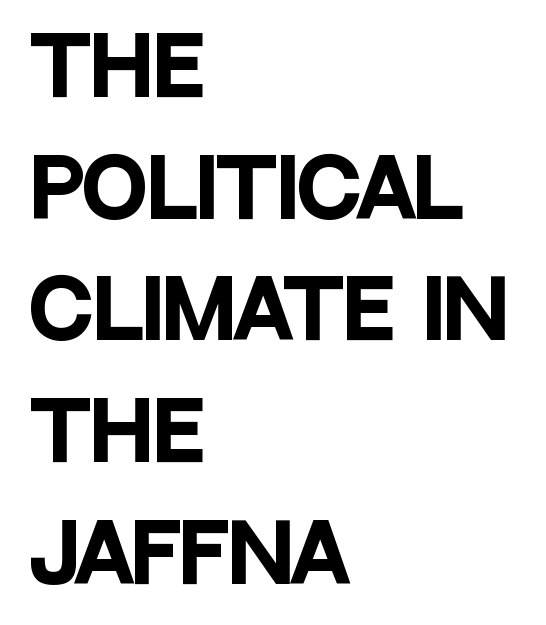
The image shows 79 px heavy, condensed sans-serif type, upright; set left-aligned, normal line spacing (1.54x), normal letter spacing, not underlined; low stroke contrast and a large x-height.
